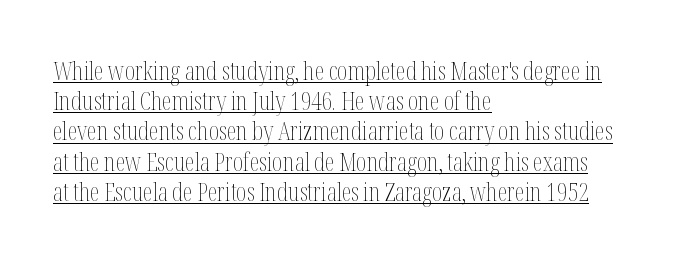
Q: Is the text bold? A: No.
Q: Is the text italic (slanted)? A: No, it is upright.
Q: Is the text underlined? A: Yes.
Q: How is the paragraph aligned? A: Left-aligned.
Q: Is the spacing between letters normal or unusually wide? A: Normal.
